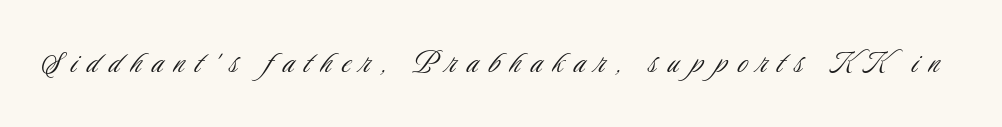
{"serif": "no", "bold": "no", "weight": "light", "width": "condensed", "stroke_contrast": "low", "x_height": "small", "monospaced": "no", "underline": "no", "letter_spacing": "wide", "letter_spacing_em": 0.31, "glyph_px": 35}
